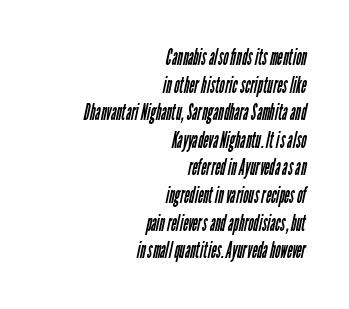
{"bold": "no", "underline": "no", "align": "right", "line_spacing_ratio": 1.2, "letter_spacing": "normal", "letter_spacing_em": 0.0, "glyph_px": 23}
